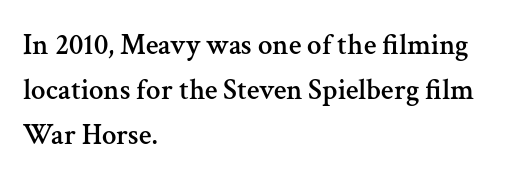
Regarding leading, the lines here are spaced in the standard way. Is this a sans? No — the strokes have serifs. Typeset ragged right — the left edge is the straight one. Think of a printed novel: that variable character pitch is what you see here.
